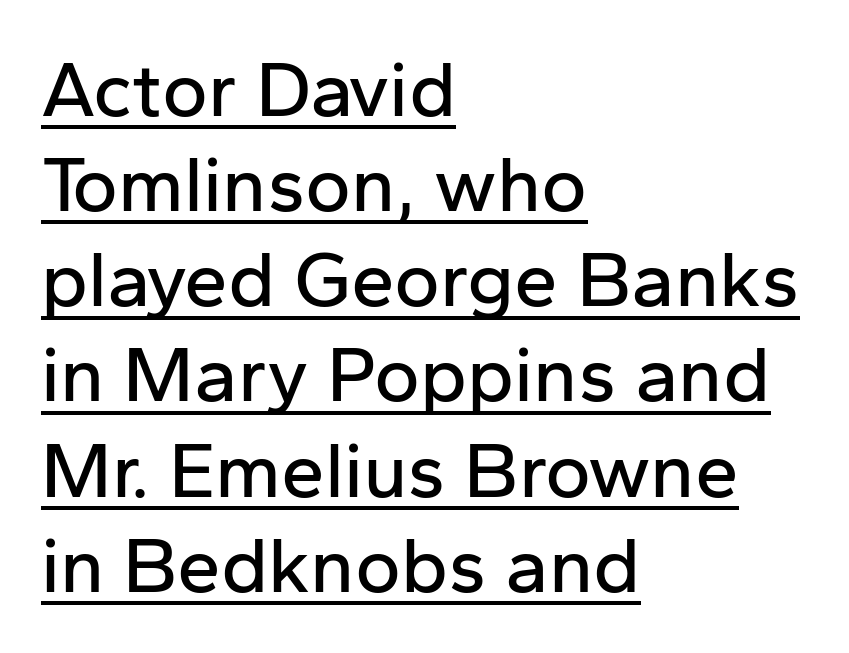
Q: Is the text italic (slanted)? A: No, it is upright.
Q: Is the typeface a serif or a sans-serif typeface? A: Sans-serif.
Q: Is the text underlined? A: Yes.
Q: How is the paragraph aligned? A: Left-aligned.
Q: Is the spacing between letters normal or unusually wide? A: Normal.
Q: Width (condensed, normal, or wide)? A: Normal.
Q: Stroke contrast? A: Low.
Q: x-height? A: Medium.
Q: Monospaced? A: No.
